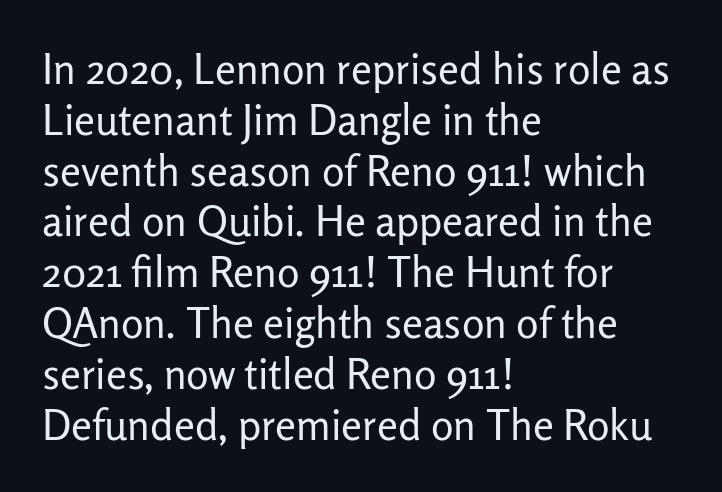
The image shows 42 px regular-weight sans-serif type, upright; set left-aligned, line spacing 1.21x, normal letter spacing, not underlined; low stroke contrast and a medium x-height.
